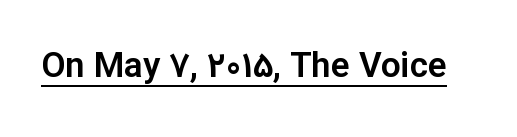
The image shows 35 px sans-serif type, upright; set normal letter spacing, underlined; low stroke contrast and a medium x-height.
